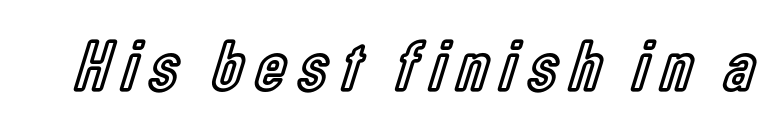
Q: Is the text italic (slanted)? A: Yes.
Q: Is the text underlined? A: No.
Q: Width (condensed, normal, or wide)? A: Condensed.
Q: x-height? A: Medium.
Q: Monospaced? A: No.
